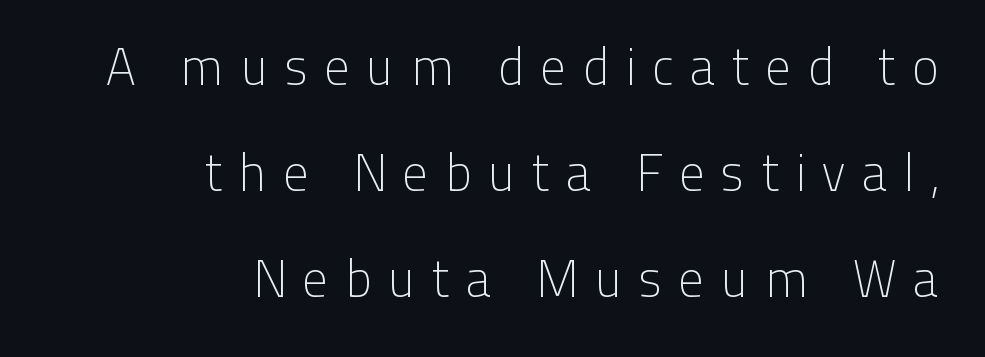
Students, observe: this is what heavily led, spacious text looks like. Examine the stroke ends and you'll find no serifs. The gaps between neighbouring characters are conspicuously large. The zone under the glyphs is completely vacant.
